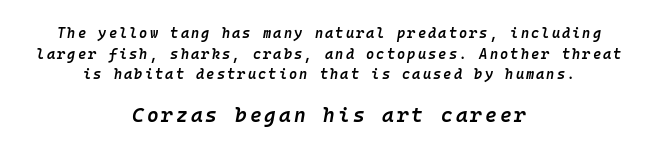
Q: Is the text bold? A: Semi-bold.
Q: Is the text italic (slanted)? A: Yes, it leans right by about 10 degrees.
Q: Is the text underlined? A: No.
Q: How is the paragraph aligned? A: Centered.
Q: Is the spacing between lines tight, normal or loose? A: Normal.
Q: Which block of text is set in a larger size, the first (top) or the second (bottom)? A: The second (bottom) one.
